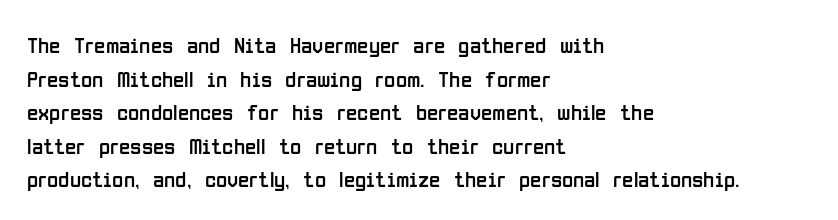
The image shows 23 px text type, upright; set left-aligned, normal line spacing (1.46x), normal letter spacing, not underlined.
